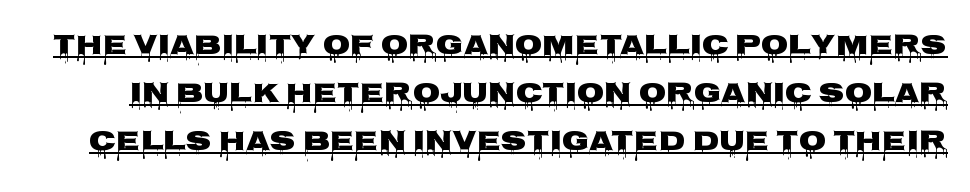
The font's upright variant was chosen for this text. Quick note: underline on. The tracking reads as untouched default to a designer's eye. The face used here is proportionally spaced, like ordinary book or web type.
